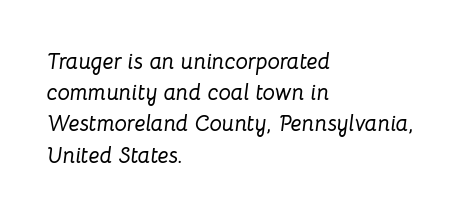
{"italic": "yes", "lean": "right", "slant_degrees": 8, "underline": "no", "align": "left", "line_spacing": "normal", "line_spacing_ratio": 1.42, "letter_spacing": "normal", "letter_spacing_em": 0.0, "glyph_px": 22}
